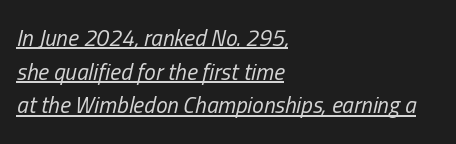
Emphasis is given by a line drawn under the lettering. Tall strokes in this sample are angled rather than plumb. The lines sit at an ordinary, default distance from one another. This sample uses plain, unmodified letter spacing.
